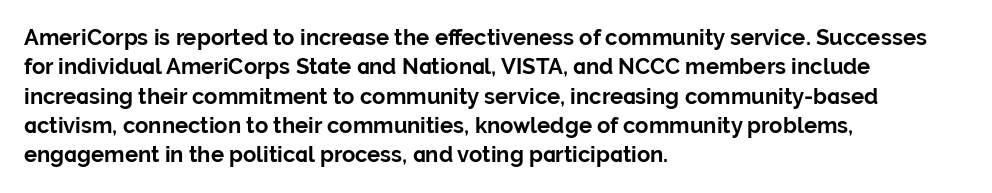
Q: Is the text bold? A: Yes.
Q: Is the text italic (slanted)? A: No, it is upright.
Q: Is the text underlined? A: No.
Q: How is the paragraph aligned? A: Left-aligned.
Q: Is the spacing between letters normal or unusually wide? A: Normal.
Q: Is the spacing between lines tight, normal or loose? A: Normal.
